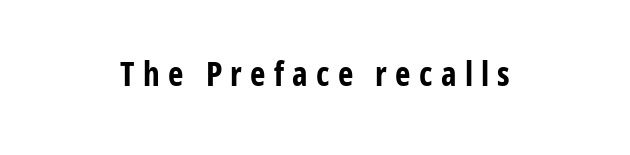
The image shows 33 px bold, condensed sans-serif type, upright; set centered, unusually wide letter spacing (+0.25 em), not underlined; low stroke contrast and a medium x-height.
